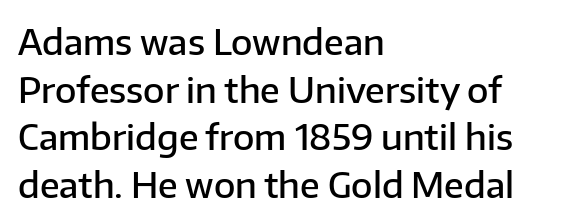
{"serif": "no", "italic": "no", "bold": "semi", "weight": "semibold", "width": "normal", "stroke_contrast": "low", "x_height": "medium", "monospaced": "no", "underline": "no", "align": "left", "line_spacing": "normal", "line_spacing_ratio": 1.36, "letter_spacing": "normal", "letter_spacing_em": 0.0, "glyph_px": 35}
